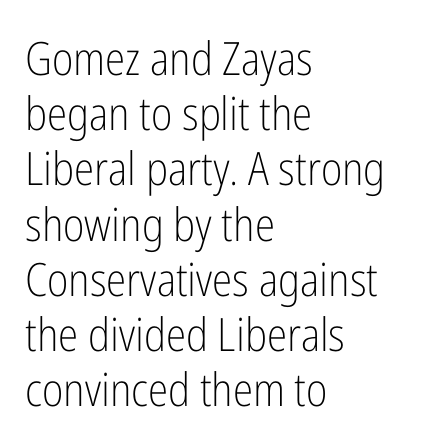
Q: Is the text bold? A: No.
Q: Is the text italic (slanted)? A: No, it is upright.
Q: Is the typeface a serif or a sans-serif typeface? A: Sans-serif.
Q: Is the text underlined? A: No.
Q: How is the paragraph aligned? A: Left-aligned.
Q: Is the spacing between letters normal or unusually wide? A: Normal.
Q: Width (condensed, normal, or wide)? A: Condensed.
Q: Stroke contrast? A: Low.
Q: x-height? A: Medium.
Q: Monospaced? A: No.
